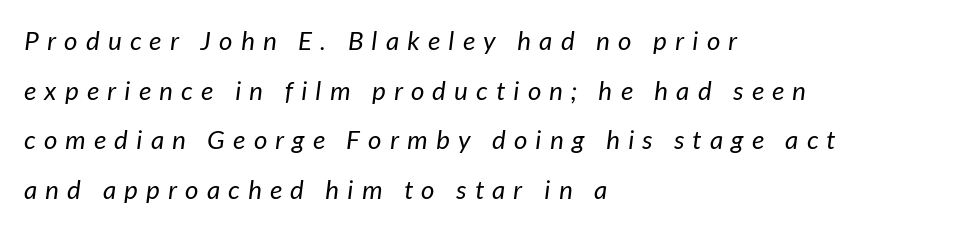
{"italic": "yes", "lean": "right", "slant_degrees": 7, "bold": "no", "underline": "no", "align": "left", "line_spacing": "loose", "line_spacing_ratio": 1.91, "letter_spacing": "wide", "letter_spacing_em": 0.32, "glyph_px": 26}
